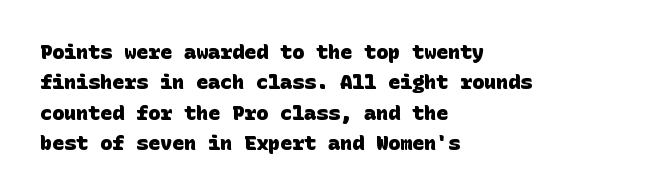
The image shows 20 px bold type; set left-aligned, normal line spacing (1.52x), normal letter spacing, not underlined.
